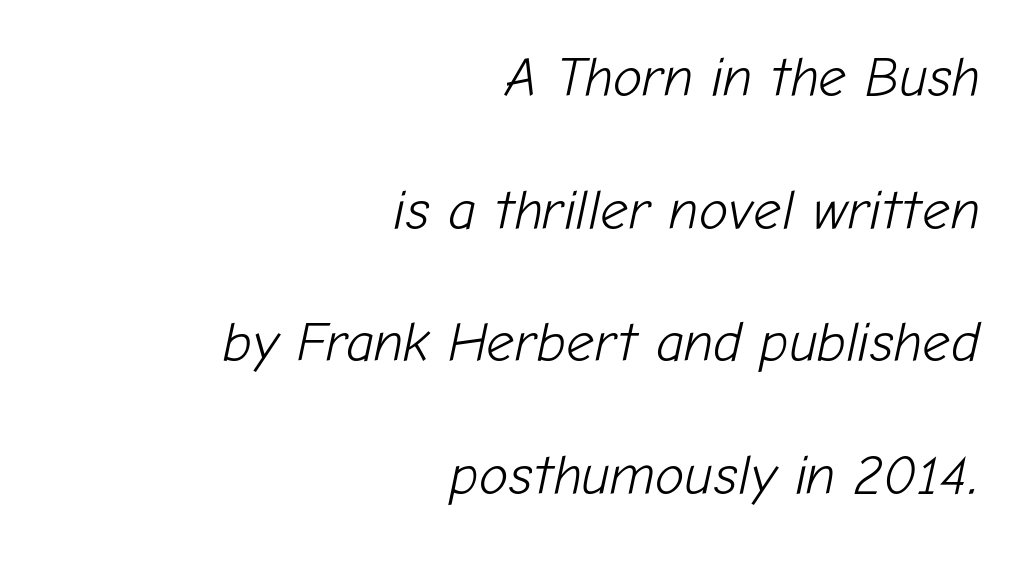
{"italic": "yes", "lean": "right", "slant_degrees": 12, "bold": "no", "weight": "light", "width": "normal", "stroke_contrast": "low", "x_height": "medium", "monospaced": "no", "underline": "no", "align": "right", "line_spacing": "loose", "line_spacing_ratio": 2.41, "letter_spacing": "normal", "letter_spacing_em": 0.0, "glyph_px": 55}
